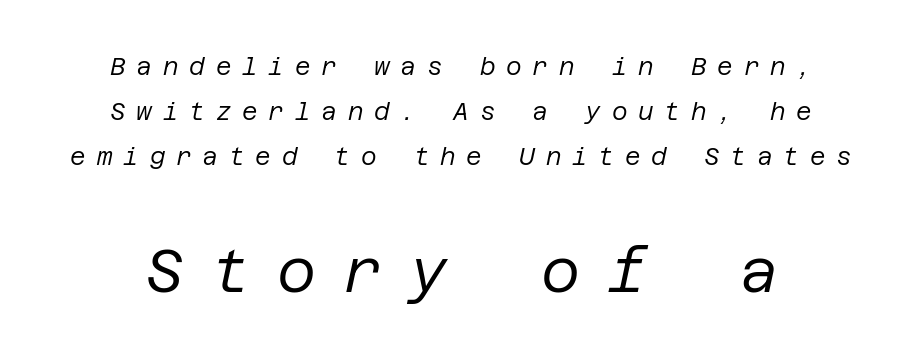
Q: Is the text bold? A: No.
Q: Is the text italic (slanted)? A: Yes, it leans right by about 12 degrees.
Q: Is the text underlined? A: No.
Q: Is the spacing between letters normal or unusually wide? A: Unusually wide.
Q: Which block of text is set in a larger size, the first (top) or the second (bottom)? A: The second (bottom) one.
Q: Width (condensed, normal, or wide)? A: Normal.
Q: Stroke contrast? A: Low.
Q: x-height? A: Large.
